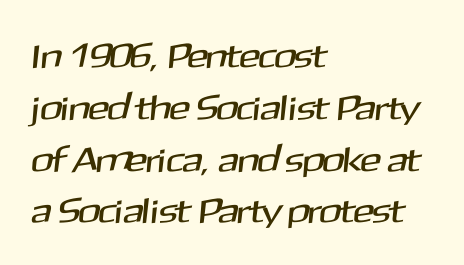
Q: Is the typeface a serif or a sans-serif typeface? A: Sans-serif.
Q: Is the text underlined? A: No.
Q: How is the paragraph aligned? A: Left-aligned.
Q: Is the spacing between letters normal or unusually wide? A: Normal.
Q: Is the spacing between lines tight, normal or loose? A: Normal.
Q: Width (condensed, normal, or wide)? A: Normal.
Q: Stroke contrast? A: Medium.
Q: x-height? A: Medium.
Q: Monospaced? A: No.
